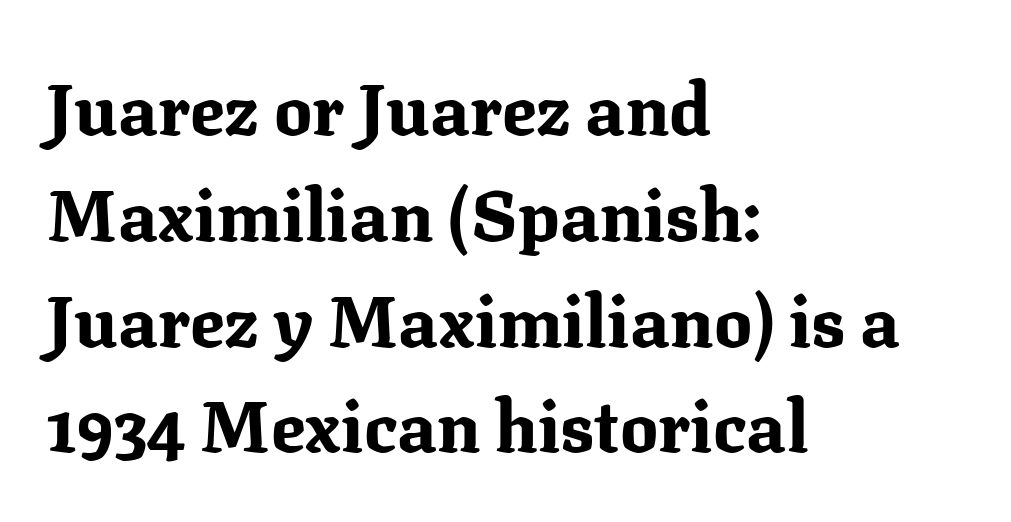
Q: Is the text bold? A: Yes.
Q: Is the text italic (slanted)? A: No, it is upright.
Q: Is the typeface a serif or a sans-serif typeface? A: Serif.
Q: Is the text underlined? A: No.
Q: How is the paragraph aligned? A: Left-aligned.
Q: Is the spacing between letters normal or unusually wide? A: Normal.
Q: Is the spacing between lines tight, normal or loose? A: Normal.
Q: Width (condensed, normal, or wide)? A: Normal.
Q: Stroke contrast? A: Medium.
Q: x-height? A: Medium.
Q: Monospaced? A: No.
